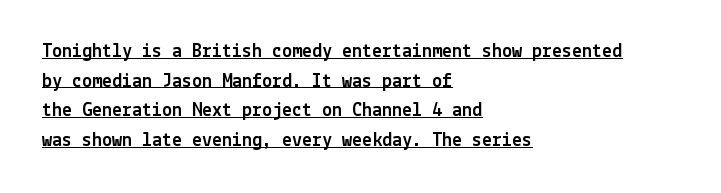
The passage shown stacks its lines at a standard gap. Nobody touched the tracking dial on this one. These characters rest on top of a visible drawn line. Italic? Not at all — the glyphs are vertical. In CSS terms this would be text-align: left.
